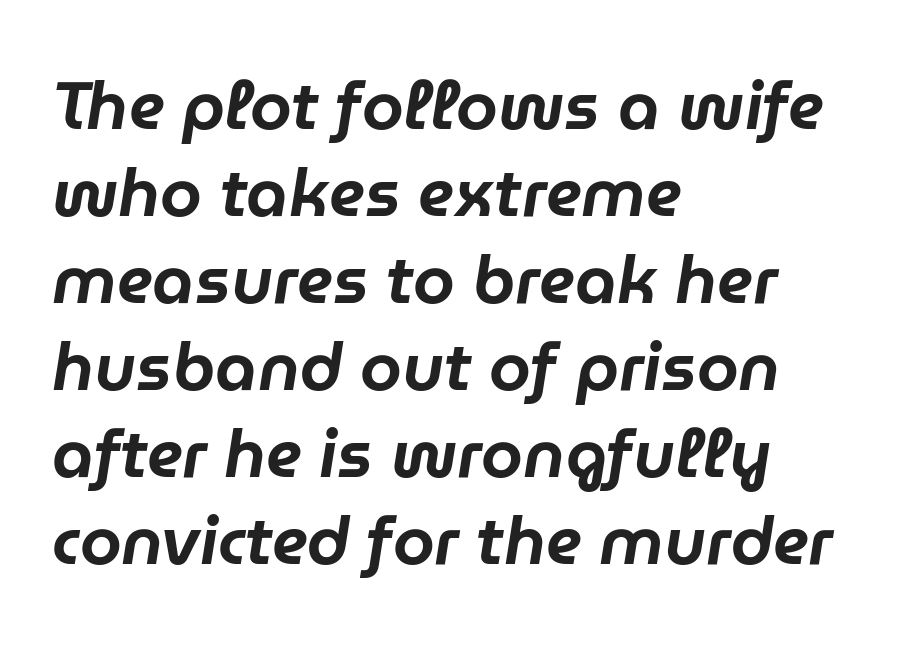
The image shows 67 px text type, italic (leaning right); set left-aligned, normal line spacing (1.3x), normal letter spacing, not underlined; low stroke contrast and a medium x-height.
